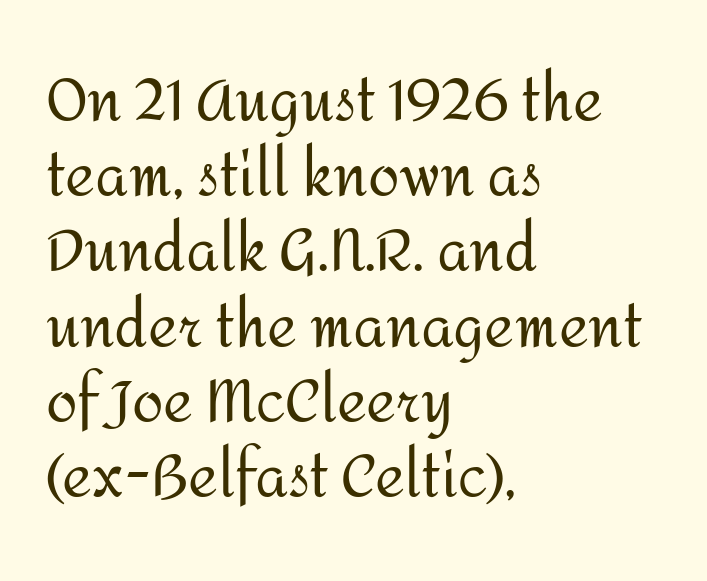
The image shows 57 px regular-weight sans-serif type, upright; set left-aligned, normal line spacing (1.32x), normal letter spacing, not underlined; medium stroke contrast and a medium x-height.
